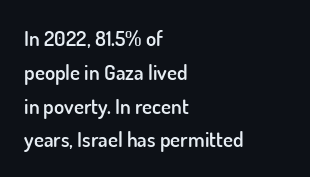
A bare baseline throughout the passage. Rendered with straight, roman letterforms. Students, note that the glyphs here touch the page at normal intervals. The setting favours the left margin, as ordinary paragraphs usually do.
